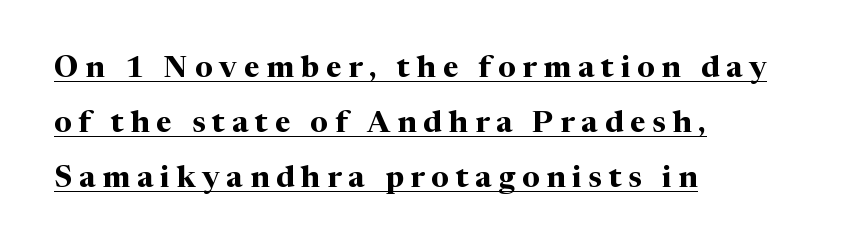
{"serif": "yes", "italic": "no", "bold": "yes", "weight": "bold", "width": "normal", "stroke_contrast": "medium", "x_height": "medium", "monospaced": "no", "underline": "yes", "align": "left", "line_spacing_ratio": 1.83, "letter_spacing": "wide", "letter_spacing_em": 0.23, "glyph_px": 30}
